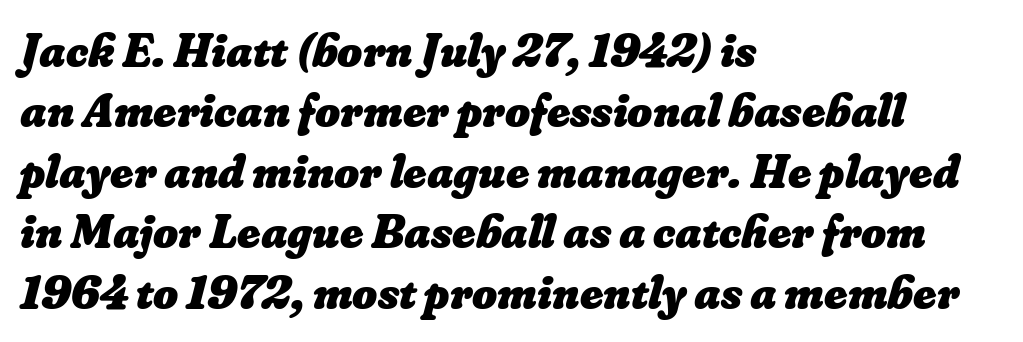
{"bold": "yes", "weight": "heavy", "width": "normal", "stroke_contrast": "low", "x_height": "small", "monospaced": "no", "underline": "no", "align": "left", "line_spacing": "normal", "line_spacing_ratio": 1.26, "letter_spacing": "normal", "letter_spacing_em": 0.0, "glyph_px": 48}
